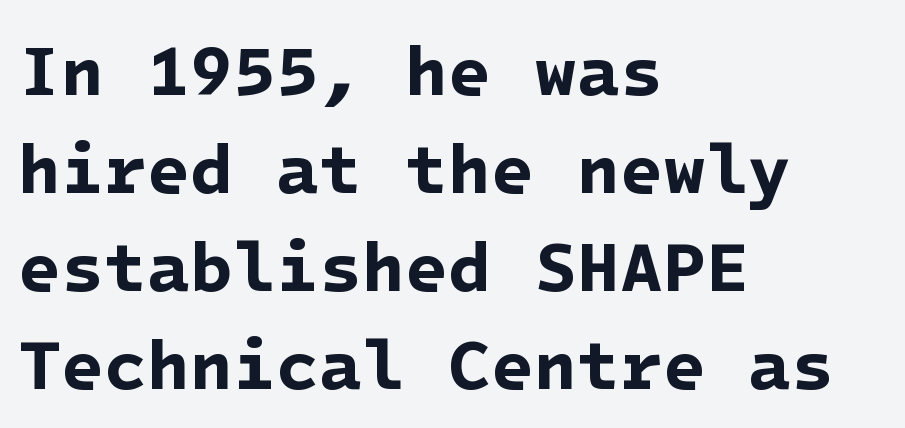
Q: Is the text bold? A: Yes.
Q: Is the typeface a serif or a sans-serif typeface? A: Sans-serif.
Q: Is the text underlined? A: No.
Q: How is the paragraph aligned? A: Left-aligned.
Q: Is the spacing between letters normal or unusually wide? A: Normal.
Q: Is the spacing between lines tight, normal or loose? A: Normal.
Q: Width (condensed, normal, or wide)? A: Normal.
Q: Stroke contrast? A: Low.
Q: x-height? A: Medium.
